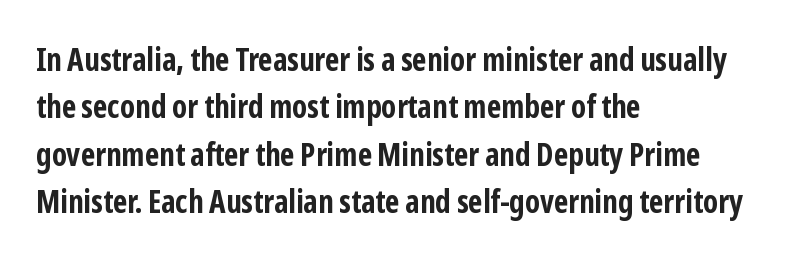
Q: Is the text bold? A: Yes.
Q: Is the text italic (slanted)? A: No, it is upright.
Q: Is the typeface a serif or a sans-serif typeface? A: Sans-serif.
Q: Is the text underlined? A: No.
Q: How is the paragraph aligned? A: Left-aligned.
Q: Is the spacing between letters normal or unusually wide? A: Normal.
Q: Is the spacing between lines tight, normal or loose? A: Normal.
Q: Width (condensed, normal, or wide)? A: Condensed.
Q: Stroke contrast? A: Low.
Q: x-height? A: Medium.
Q: Monospaced? A: No.
